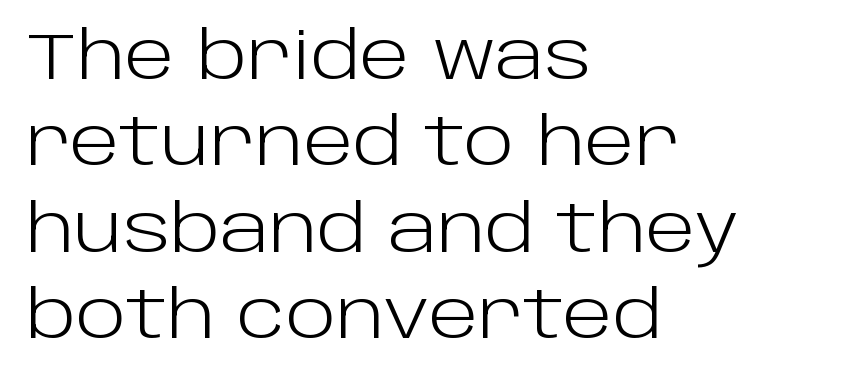
Here the designer chose a conventional face with non-uniform glyph widths. Words appear dense and cohesive because spacing is normal. The typeface chosen for these lines omits serifs. Letters have the restrained weight of plain body copy at most. The strip under each line holds only bare page. This sample is left-justified, so line endings fall wherever the words run out.
